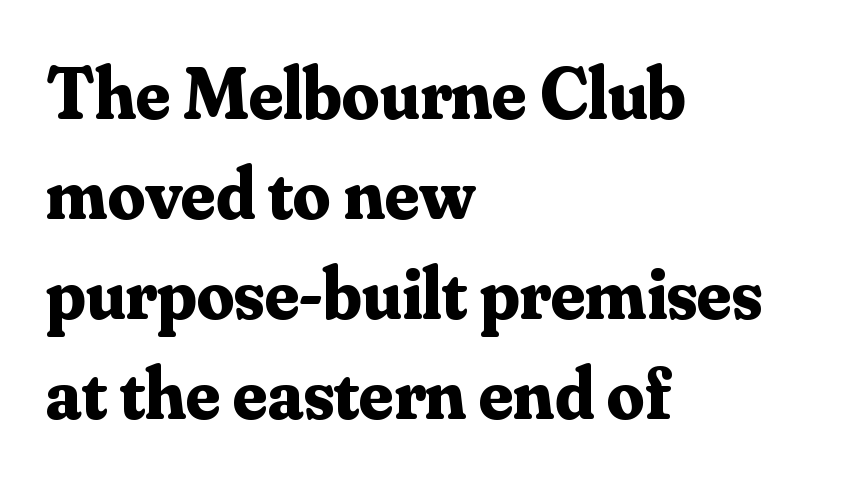
The image shows 74 px bold serif type, upright; set left-aligned, normal line spacing (1.35x), normal letter spacing, not underlined; medium stroke contrast and a small x-height.
